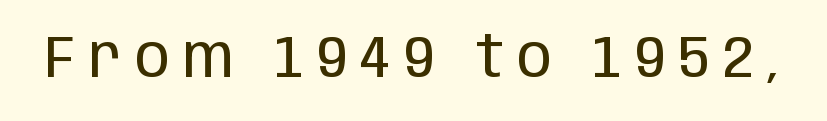
The letterforms stand isolated, each surrounded by extra space. Quick note: underline off. Font category for this specimen: sans-serif. The typesetting does not lean heavy: it is not bold.
